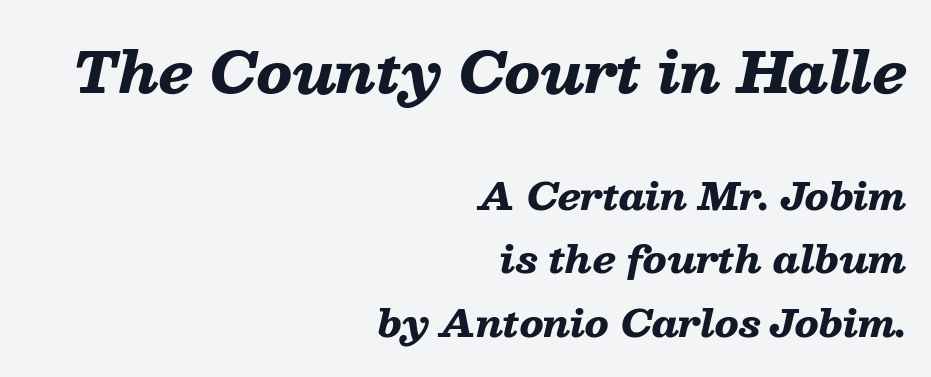
Q: Is the text bold? A: Yes.
Q: Is the text italic (slanted)? A: Yes, it leans right by about 13 degrees.
Q: Is the text underlined? A: No.
Q: How is the paragraph aligned? A: Right-aligned.
Q: Is the spacing between letters normal or unusually wide? A: Normal.
Q: Which block of text is set in a larger size, the first (top) or the second (bottom)? A: The first (top) one.
Q: Width (condensed, normal, or wide)? A: Wide.
Q: Stroke contrast? A: Low.
Q: x-height? A: Medium.
Q: Monospaced? A: No.
